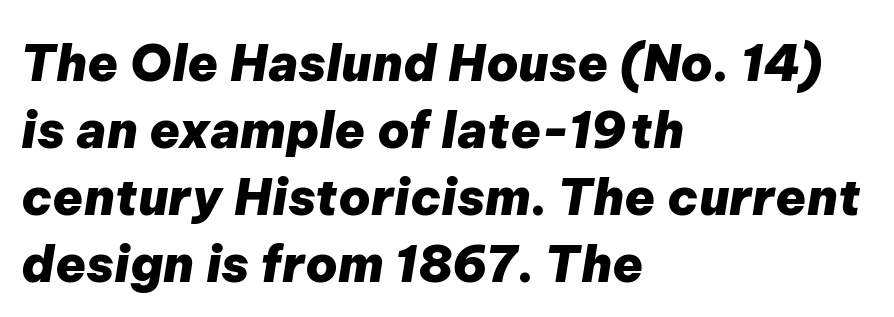
{"italic": "yes", "lean": "right", "slant_degrees": 9, "bold": "yes", "weight": "heavy", "width": "normal", "stroke_contrast": "low", "x_height": "medium", "monospaced": "no", "underline": "no", "align": "left", "line_spacing": "normal", "line_spacing_ratio": 1.34, "letter_spacing": "normal", "letter_spacing_em": 0.0, "glyph_px": 50}
